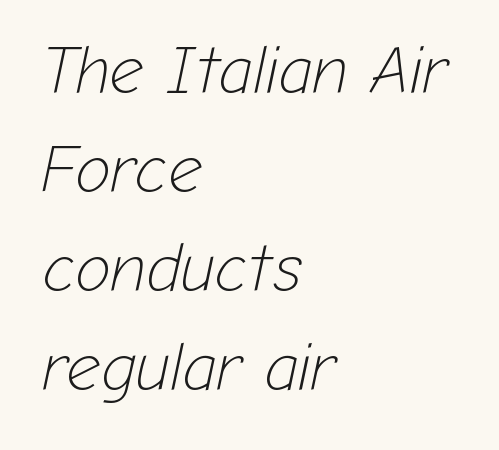
{"italic": "yes", "lean": "right", "slant_degrees": 12, "bold": "no", "weight": "light", "width": "normal", "stroke_contrast": "low", "x_height": "medium", "monospaced": "no", "underline": "no", "align": "left", "line_spacing": "normal", "line_spacing_ratio": 1.48, "letter_spacing": "normal", "letter_spacing_em": 0.0, "glyph_px": 67}
